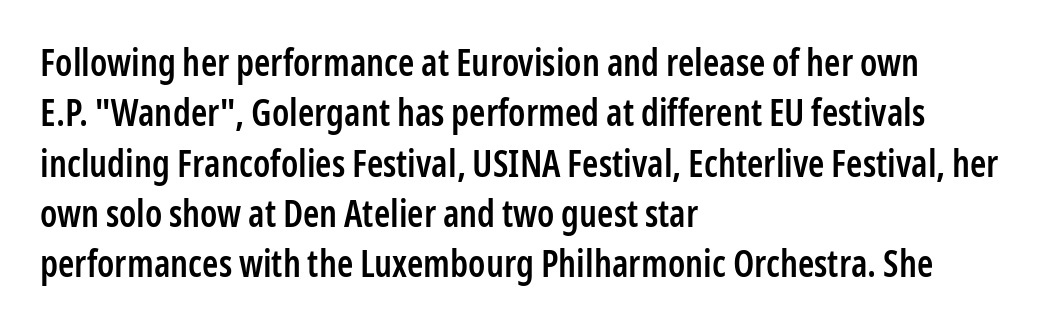
Glyph-to-glyph distance matches everyday printed text. Horizontally, the lines are justified to the leading edge only. How heavy is the stroke? Medium-heavy — a semibold, shy of bold. Posture: straight, roman, zero tilt. This sample uses a sans-serif face.
